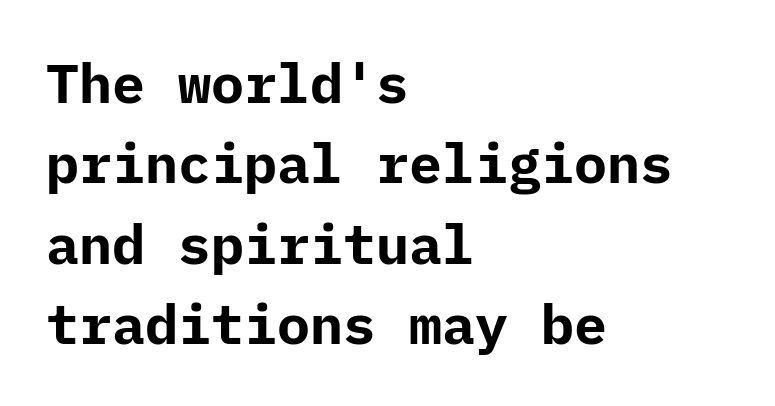
{"serif": "no", "italic": "no", "bold": "yes", "weight": "bold", "width": "normal", "stroke_contrast": "low", "x_height": "medium", "underline": "no", "align": "left", "line_spacing": "normal", "line_spacing_ratio": 1.46, "letter_spacing": "normal", "letter_spacing_em": 0.0, "glyph_px": 55}
